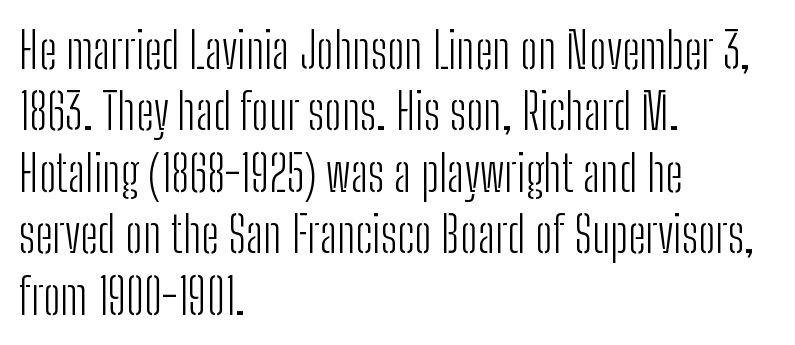
The image shows 50 px light, condensed sans-serif type, upright; set left-aligned, line spacing 1.23x, normal letter spacing, not underlined; low stroke contrast and a medium x-height.
